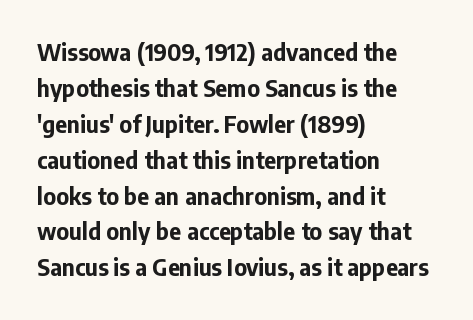
The line-height multiplier appears to be the usual default. Plain, unruled lines of type. The type is set solid horizontally, with unmodified tracking. Horizontal alignment here is leftward, the default for most running prose. Does the weight exceed regular? Yes, all the way to bold.
